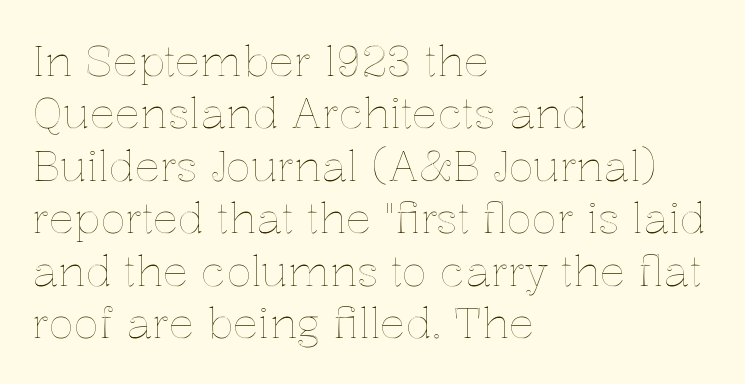
Q: Is the text italic (slanted)? A: No, it is upright.
Q: Is the text underlined? A: No.
Q: How is the paragraph aligned? A: Left-aligned.
Q: Is the spacing between letters normal or unusually wide? A: Normal.
Q: Is the spacing between lines tight, normal or loose? A: Normal.
Q: Width (condensed, normal, or wide)? A: Normal.
Q: x-height? A: Medium.
Q: Monospaced? A: No.
